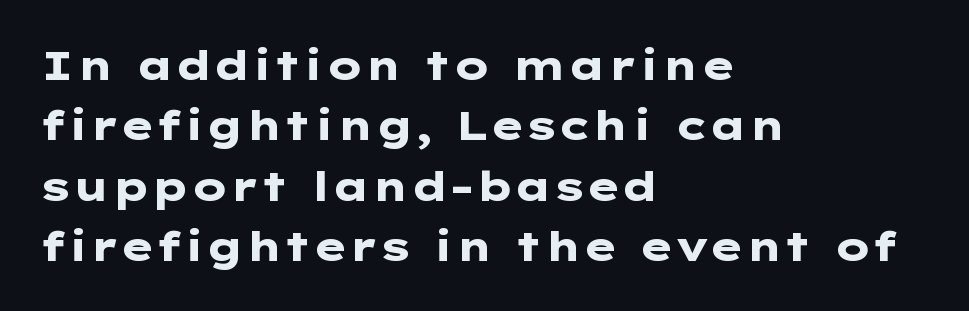
{"serif": "no", "italic": "no", "bold": "yes", "weight": "heavy", "width": "wide", "stroke_contrast": "low", "x_height": "medium", "underline": "no", "align": "left", "line_spacing": "normal", "line_spacing_ratio": 1.47, "letter_spacing": "normal", "letter_spacing_em": 0.0, "glyph_px": 41}
